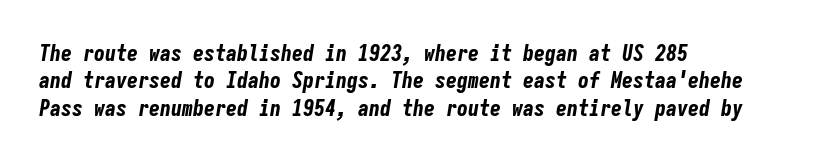
The image shows 22 px bold type, italic (leaning right); set left-aligned, line spacing 1.24x, normal letter spacing, not underlined.
